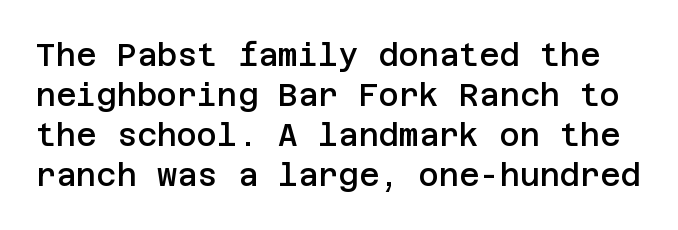
How are the letters spaced? Ordinarily, with no added tracking. The axis of the letterforms is exactly vertical. The area under the type is left untouched. I'd call this a sans setting — the letters go barefoot.
